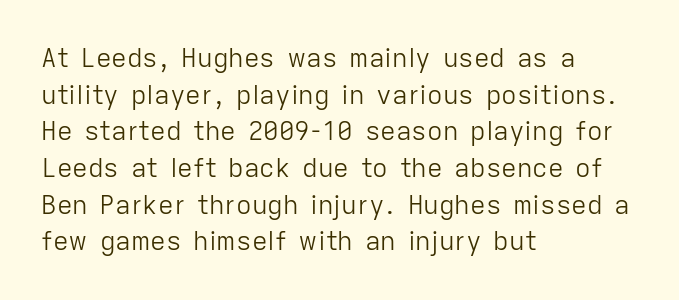
In CSS terms this would be text-align: left. The words here are not underlined. The font is comparable to plain body text, perhaps lighter. Every character sits straight up, as roman type does. The vertical gap from one line to the next is medium. Compared with typical body copy, the letter spacing here is the same.
